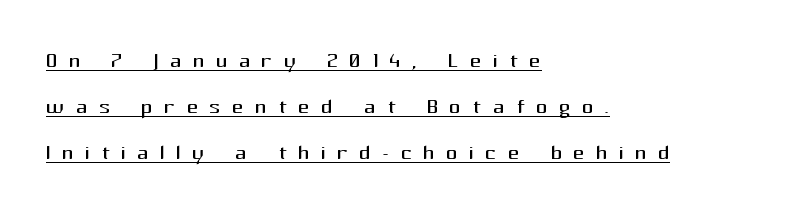
The image shows 29 px regular-weight sans-serif type, upright; set left-aligned, normal line spacing (1.59x), unusually wide letter spacing (+0.38 em), underlined; medium stroke contrast and a medium x-height.
